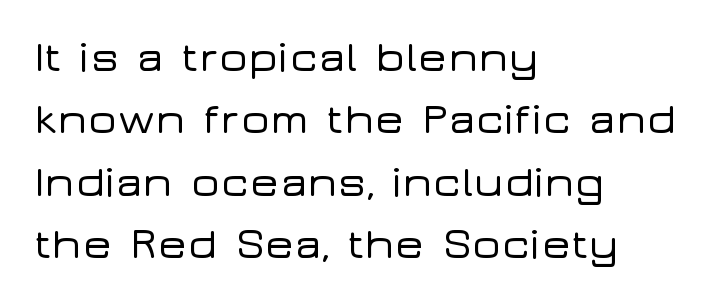
Q: Is the text italic (slanted)? A: No, it is upright.
Q: Is the typeface a serif or a sans-serif typeface? A: Sans-serif.
Q: Is the text underlined? A: No.
Q: How is the paragraph aligned? A: Left-aligned.
Q: Is the spacing between letters normal or unusually wide? A: Normal.
Q: Is the spacing between lines tight, normal or loose? A: Normal.
Q: Width (condensed, normal, or wide)? A: Wide.
Q: Stroke contrast? A: Low.
Q: x-height? A: Medium.
Q: Monospaced? A: No.
